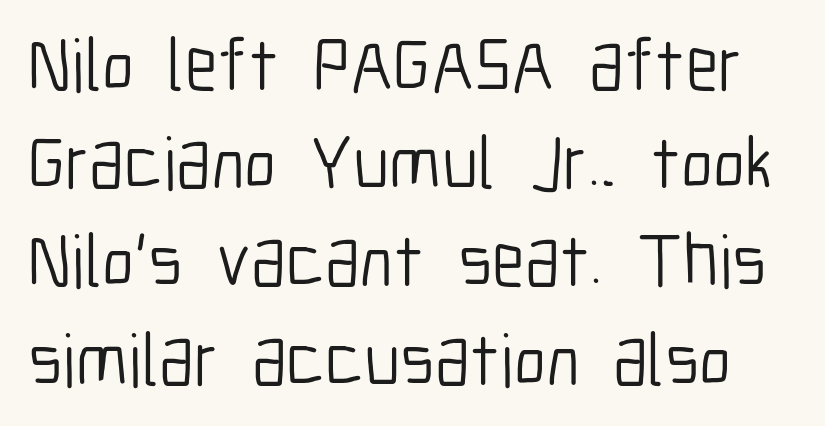
The image shows 75 px light, condensed sans-serif type, upright; set normal line spacing (1.31x), normal letter spacing, not underlined; low stroke contrast and a medium x-height.
